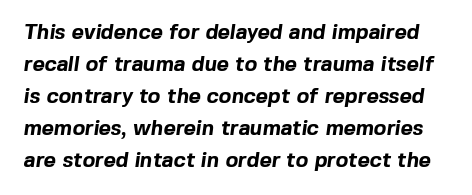
The area under the type is left untouched. Whoever set this chose a conventional vertical rhythm. The passage shown has conventional tracking throughout. Notice how thick the strokes are: this is what a full bold looks like.
